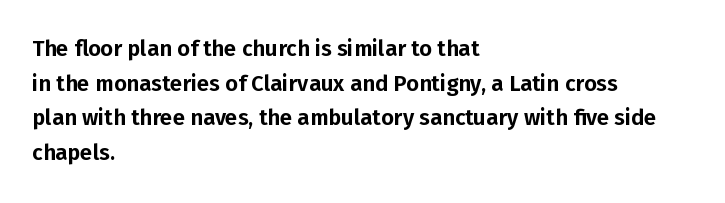
Q: Is the text italic (slanted)? A: No, it is upright.
Q: Is the text underlined? A: No.
Q: How is the paragraph aligned? A: Left-aligned.
Q: Is the spacing between letters normal or unusually wide? A: Normal.
Q: Is the spacing between lines tight, normal or loose? A: Normal.
